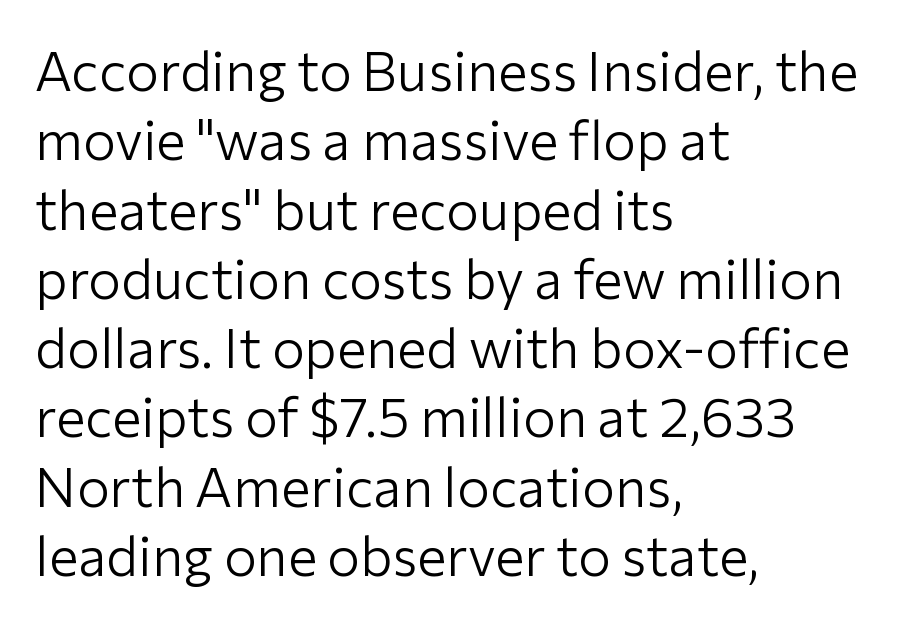
The image shows 55 px light sans-serif type, upright; set left-aligned, normal line spacing (1.26x), normal letter spacing, not underlined; low stroke contrast and a medium x-height.
